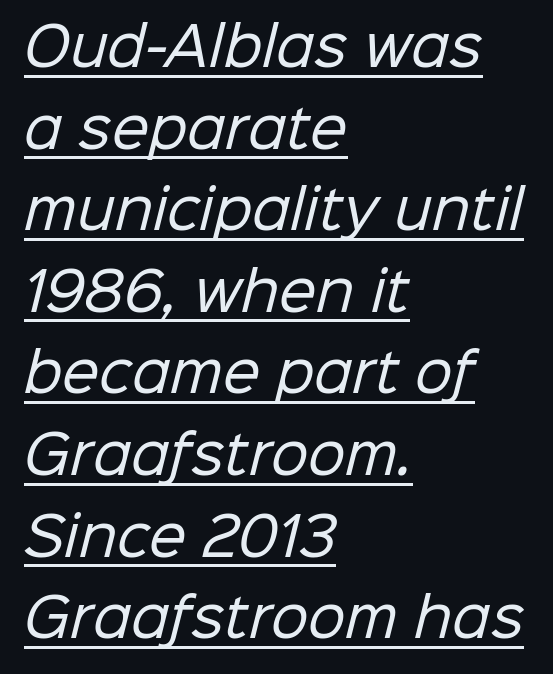
{"serif": "no", "bold": "no", "weight": "regular", "width": "normal", "stroke_contrast": "low", "x_height": "medium", "monospaced": "no", "underline": "yes", "align": "left", "line_spacing": "normal", "line_spacing_ratio": 1.54, "letter_spacing": "normal", "letter_spacing_em": 0.0, "glyph_px": 53}
